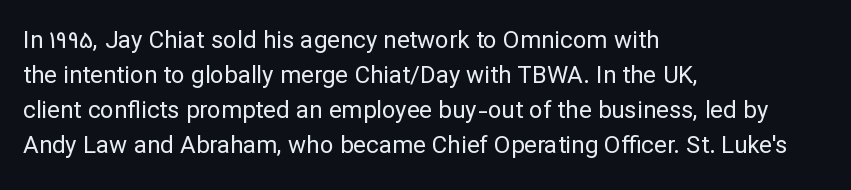
{"italic": "no", "bold": "no", "underline": "no", "align": "left", "line_spacing": "normal", "line_spacing_ratio": 1.46, "letter_spacing": "normal", "letter_spacing_em": 0.0, "glyph_px": 24}
